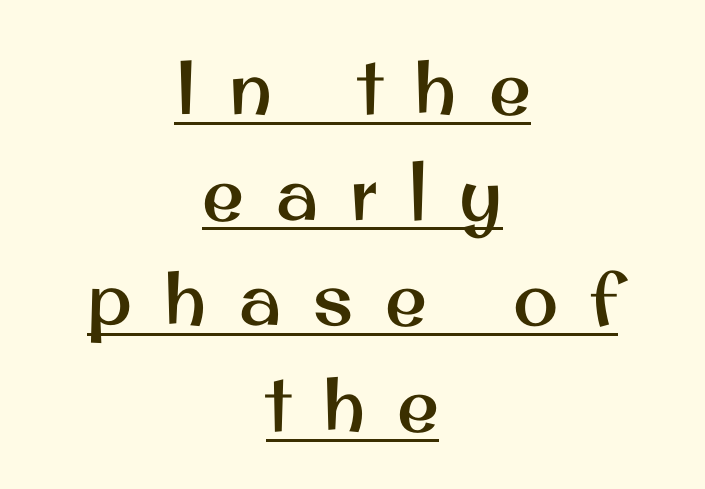
The image shows 76 px sans-serif type, upright; set centered, normal line spacing (1.39x), unusually wide letter spacing (+0.42 em), underlined; medium stroke contrast and a small x-height.
